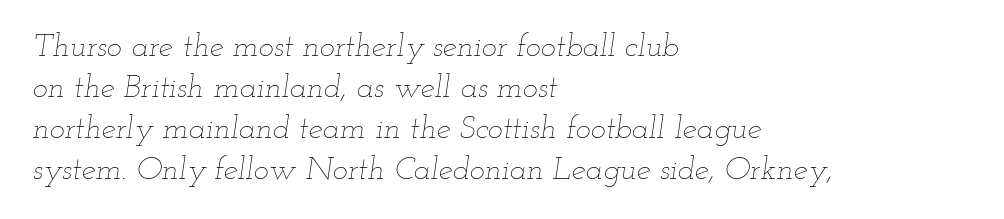
The image shows 32 px thin, wide type, italic (leaning right); set left-aligned, normal line spacing (1.28x), normal letter spacing, not underlined; low stroke contrast and a small x-height.
